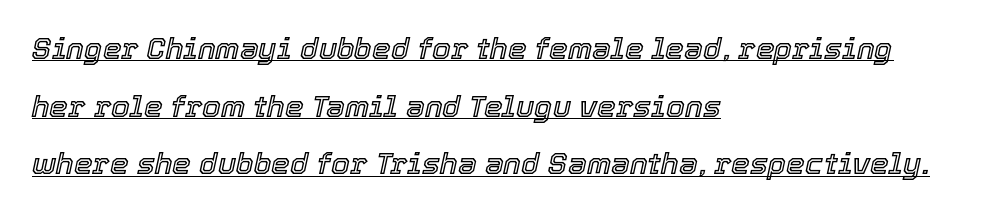
{"italic": "yes", "lean": "right", "slant_degrees": 12, "width": "normal", "x_height": "medium", "monospaced": "no", "underline": "yes", "align": "left", "line_spacing": "loose", "line_spacing_ratio": 1.92, "letter_spacing": "normal", "letter_spacing_em": 0.0, "glyph_px": 30}
